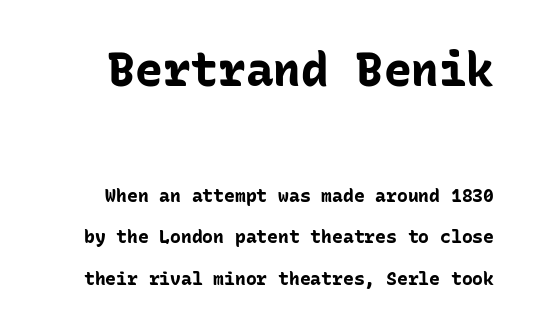
{"serif": "no", "italic": "no", "bold": "yes", "weight": "bold", "width": "normal", "stroke_contrast": "low", "x_height": "medium", "monospaced": "yes", "underline": "no", "line_spacing": "loose", "line_spacing_ratio": 2.29, "letter_spacing": "normal", "letter_spacing_em": 0.0, "larger_block": "first", "size_ratio": 2.56, "glyph_px": 46}
